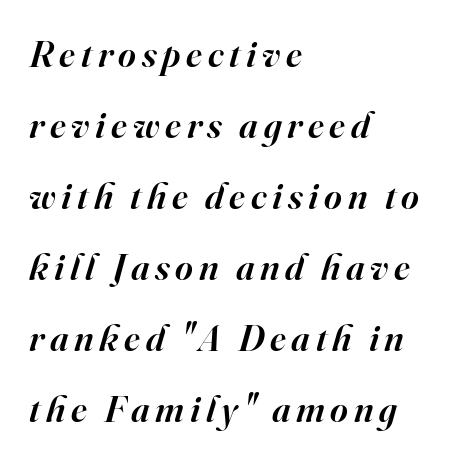
Q: Is the text bold? A: Semi-bold.
Q: Is the text italic (slanted)? A: Yes, it leans right by about 16 degrees.
Q: Is the typeface a serif or a sans-serif typeface? A: Serif.
Q: Is the text underlined? A: No.
Q: How is the paragraph aligned? A: Left-aligned.
Q: Width (condensed, normal, or wide)? A: Normal.
Q: Stroke contrast? A: High.
Q: x-height? A: Small.
Q: Monospaced? A: No.
